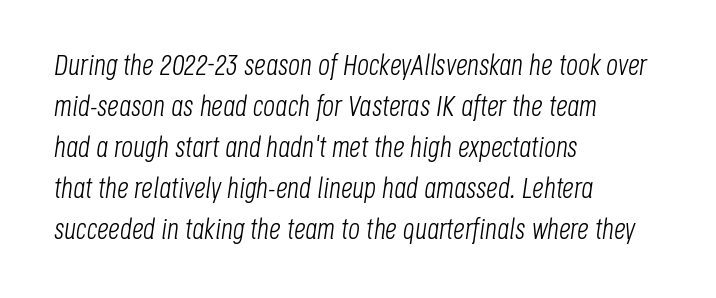
{"italic": "yes", "lean": "right", "slant_degrees": 8, "bold": "no", "weight": "light", "width": "condensed", "stroke_contrast": "low", "x_height": "large", "monospaced": "no", "underline": "no", "align": "left", "line_spacing": "normal", "line_spacing_ratio": 1.41, "letter_spacing": "normal", "letter_spacing_em": 0.0, "glyph_px": 29}
